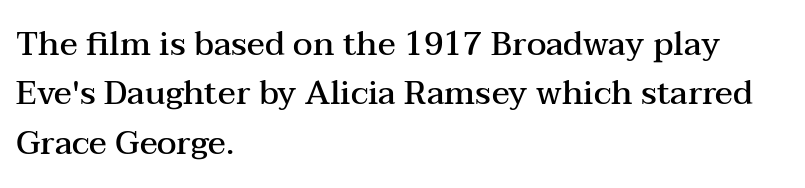
{"serif": "yes", "italic": "no", "bold": "semi", "weight": "semibold", "width": "wide", "stroke_contrast": "medium", "x_height": "medium", "monospaced": "no", "underline": "no", "align": "left", "line_spacing": "normal", "line_spacing_ratio": 1.5, "letter_spacing": "normal", "letter_spacing_em": 0.0, "glyph_px": 33}
